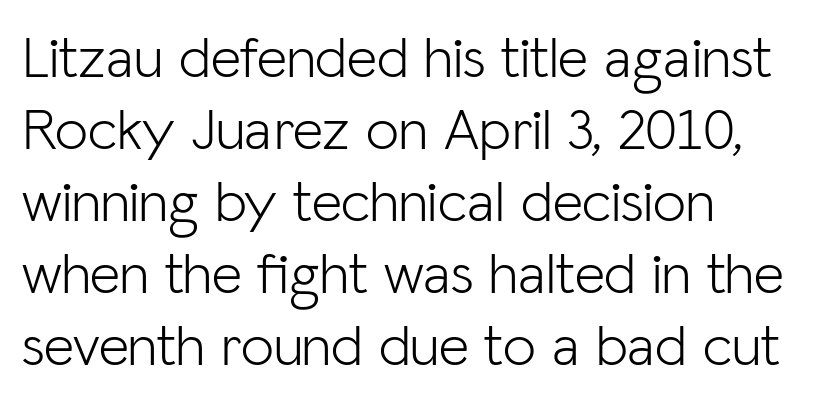
Q: Is the text bold? A: No.
Q: Is the text italic (slanted)? A: No, it is upright.
Q: Is the typeface a serif or a sans-serif typeface? A: Sans-serif.
Q: Is the text underlined? A: No.
Q: How is the paragraph aligned? A: Left-aligned.
Q: Is the spacing between letters normal or unusually wide? A: Normal.
Q: Width (condensed, normal, or wide)? A: Normal.
Q: Stroke contrast? A: Low.
Q: x-height? A: Medium.
Q: Monospaced? A: No.
